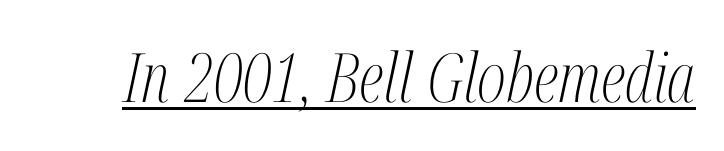
Q: Is the text bold? A: No.
Q: Is the text italic (slanted)? A: Yes, it leans right by about 12 degrees.
Q: Is the typeface a serif or a sans-serif typeface? A: Serif.
Q: Is the text underlined? A: Yes.
Q: Is the spacing between letters normal or unusually wide? A: Normal.
Q: Width (condensed, normal, or wide)? A: Condensed.
Q: Stroke contrast? A: Medium.
Q: x-height? A: Medium.
Q: Monospaced? A: No.
